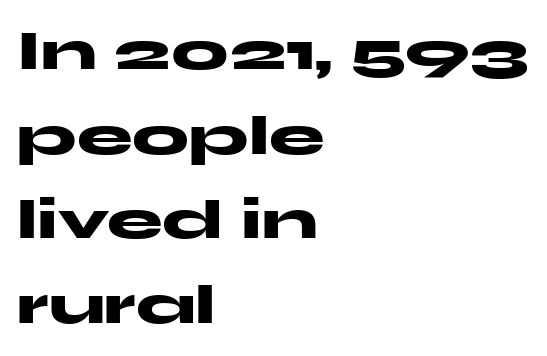
Regarding serifs, this sample does without them. The letters advance in unequal steps, a hallmark of proportional type. Heavy, bold letterforms. The passage shown stacks its lines at a standard gap.
